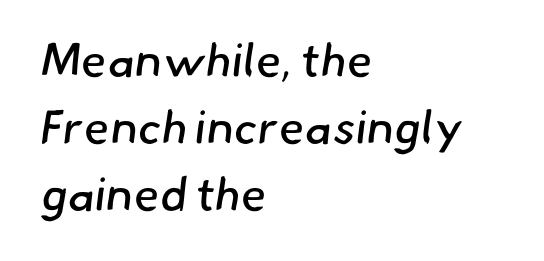
The image shows 47 px regular-weight sans-serif type; set left-aligned, normal line spacing (1.43x), normal letter spacing, not underlined; low stroke contrast and a small x-height.
